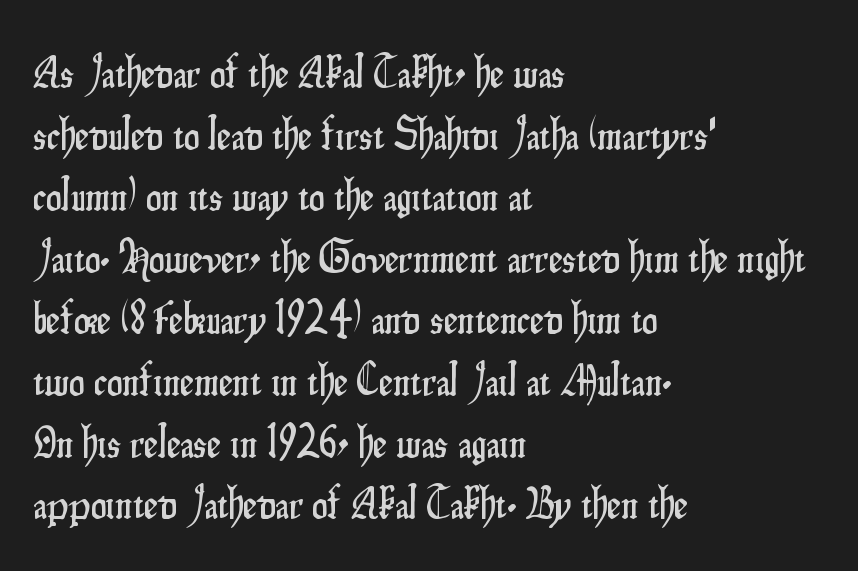
{"serif": "no", "italic": "no", "width": "condensed", "stroke_contrast": "low", "x_height": "small", "monospaced": "no", "underline": "no", "align": "left", "line_spacing": "normal", "line_spacing_ratio": 1.4, "letter_spacing": "normal", "letter_spacing_em": 0.0, "glyph_px": 44}
